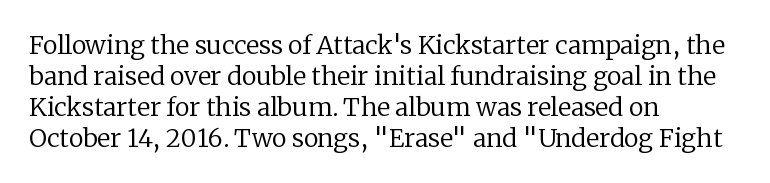
A light-to-regular cut is what we see here. Clear beneath every line of the passage. Vertical strokes here are truly vertical. The passage shown has conventional tracking throughout. Leftover space on each line is placed entirely after the last word.
